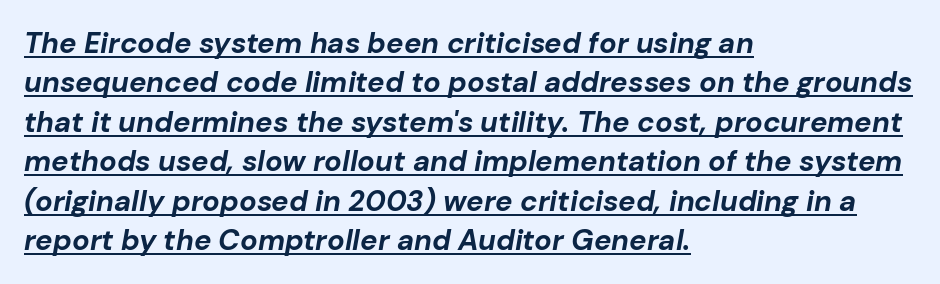
The image shows 29 px bold type, italic (leaning right); set left-aligned, normal line spacing (1.36x), normal letter spacing, underlined; low stroke contrast and a medium x-height.
